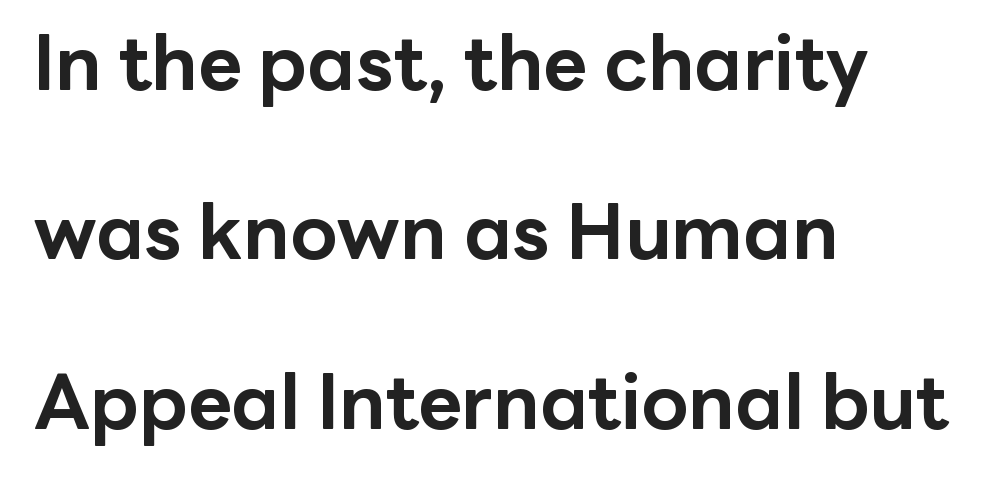
{"serif": "no", "italic": "no", "bold": "yes", "weight": "bold", "width": "normal", "stroke_contrast": "low", "x_height": "medium", "monospaced": "no", "underline": "no", "align": "left", "line_spacing": "loose", "line_spacing_ratio": 2.23, "letter_spacing": "normal", "letter_spacing_em": 0.0, "glyph_px": 76}
